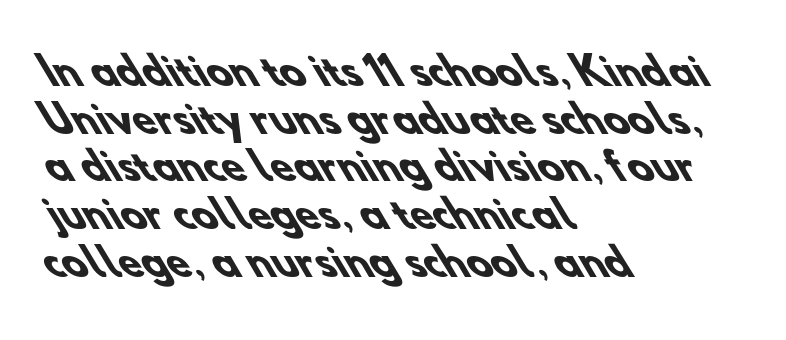
Q: Is the text bold? A: Yes.
Q: Is the typeface a serif or a sans-serif typeface? A: Sans-serif.
Q: Is the text underlined? A: No.
Q: How is the paragraph aligned? A: Left-aligned.
Q: Is the spacing between letters normal or unusually wide? A: Normal.
Q: Is the spacing between lines tight, normal or loose? A: Normal.
Q: Width (condensed, normal, or wide)? A: Normal.
Q: Stroke contrast? A: Low.
Q: x-height? A: Small.
Q: Monospaced? A: No.
